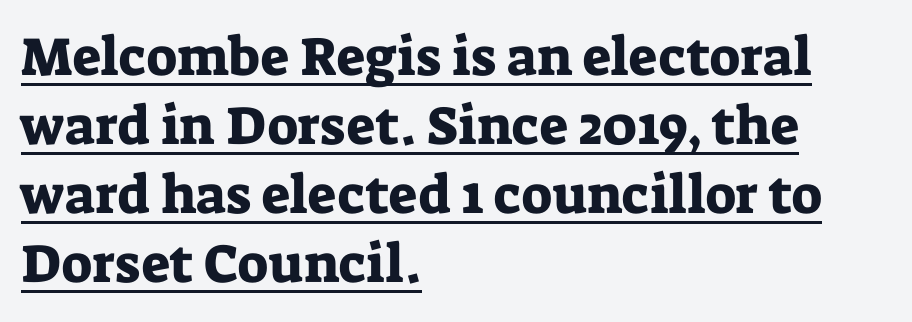
Q: Is the text italic (slanted)? A: No, it is upright.
Q: Is the typeface a serif or a sans-serif typeface? A: Serif.
Q: Is the text underlined? A: Yes.
Q: How is the paragraph aligned? A: Left-aligned.
Q: Is the spacing between letters normal or unusually wide? A: Normal.
Q: Is the spacing between lines tight, normal or loose? A: Normal.
Q: Width (condensed, normal, or wide)? A: Normal.
Q: Stroke contrast? A: Low.
Q: x-height? A: Medium.
Q: Monospaced? A: No.
